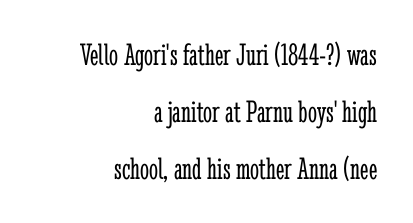
The letterforms sit shoulder to shoulder at normal distance. Spacing verdict: proportional, widths tailored to each character. This sample uses an upright cut, with every glyph sitting square on the baseline. A quiet, ordinary-to-light weight characterises the typeface. A clean baseline with only descenders dipping below it. Caption: multi-line text, flush right, ragged left.
